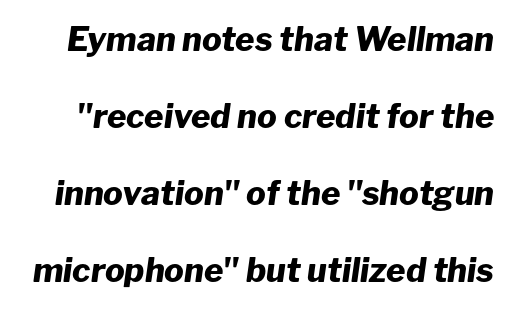
A typesetter would mark this as italic. These lines carry a lot of weight — the face is fully bold. The horizontal fit of the characters is conventional and even. Decoration check: the copy has no underline. How would I describe the line gaps? Wide and relaxed.
